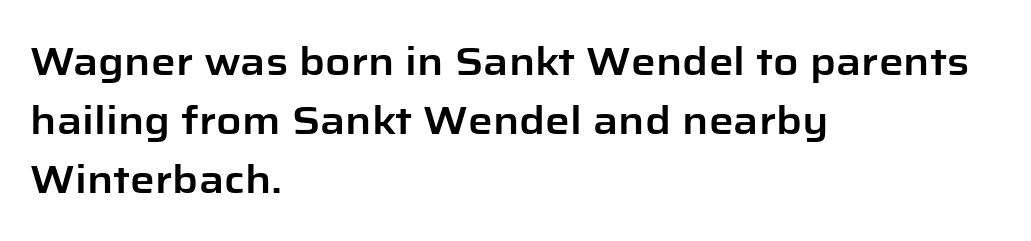
Q: Is the text italic (slanted)? A: No, it is upright.
Q: Is the typeface a serif or a sans-serif typeface? A: Sans-serif.
Q: Is the text underlined? A: No.
Q: How is the paragraph aligned? A: Left-aligned.
Q: Is the spacing between letters normal or unusually wide? A: Normal.
Q: Is the spacing between lines tight, normal or loose? A: Normal.
Q: Width (condensed, normal, or wide)? A: Normal.
Q: Stroke contrast? A: Low.
Q: x-height? A: Medium.
Q: Monospaced? A: No.
